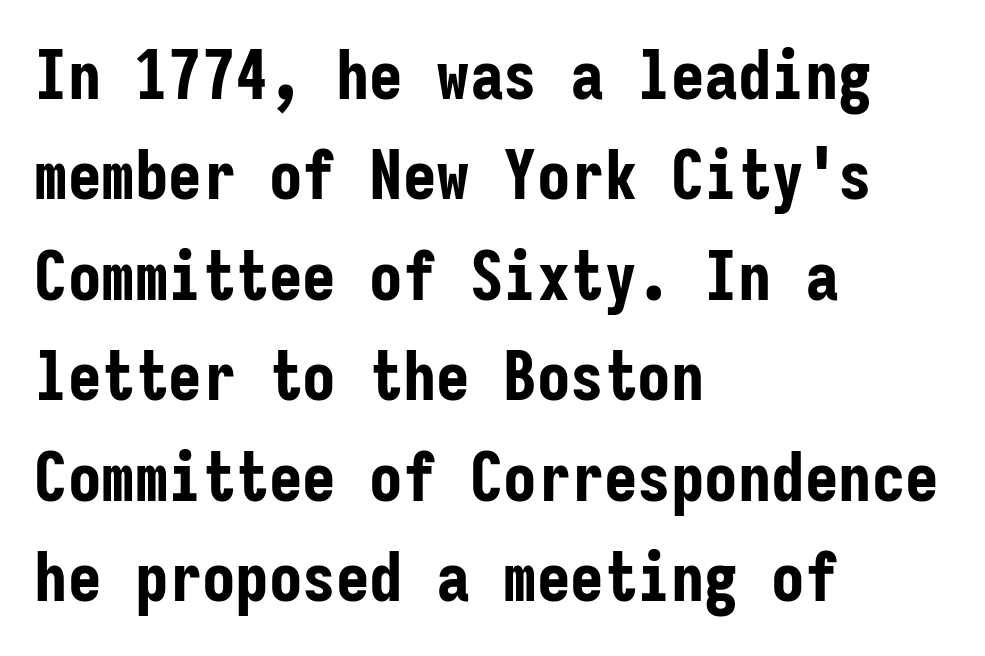
Think of a typewriter: that constant character pitch is what you see here. Standard letterfit; no display-style spreading of the glyphs. Is this a sans? Yes — the strokes have no serifs. The area under the type is left untouched.
